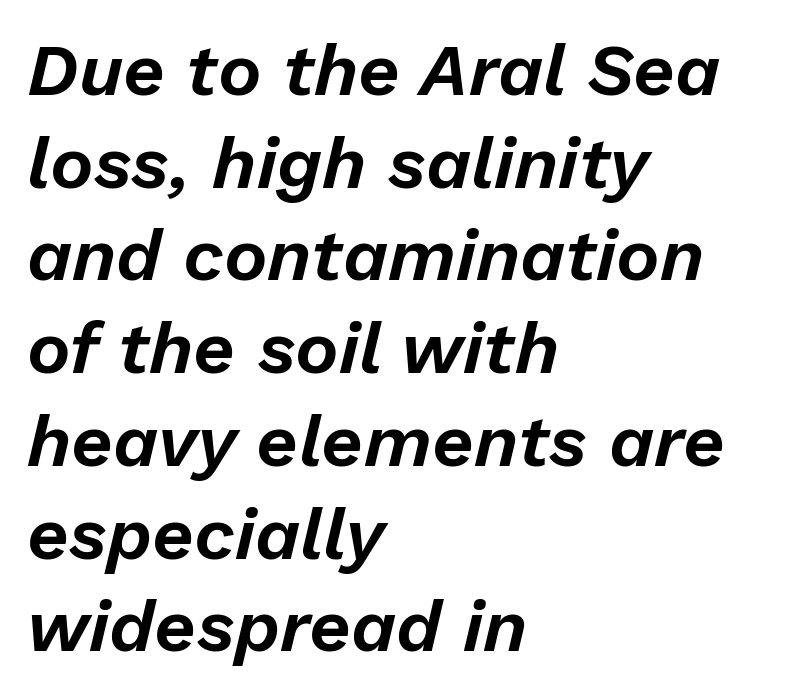
Q: Is the text italic (slanted)? A: Yes, it leans right by about 13 degrees.
Q: Is the text underlined? A: No.
Q: How is the paragraph aligned? A: Left-aligned.
Q: Is the spacing between letters normal or unusually wide? A: Normal.
Q: Is the spacing between lines tight, normal or loose? A: Normal.
Q: Width (condensed, normal, or wide)? A: Normal.
Q: Stroke contrast? A: Low.
Q: x-height? A: Medium.
Q: Monospaced? A: No.
